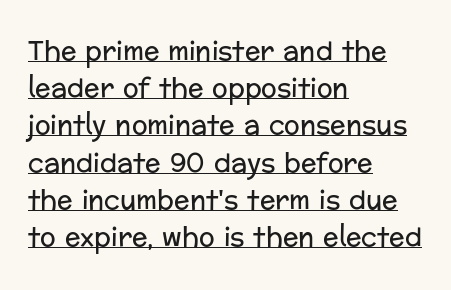
{"italic": "no", "bold": "no", "underline": "yes", "align": "left", "line_spacing": "normal", "line_spacing_ratio": 1.43, "letter_spacing": "normal", "letter_spacing_em": 0.0, "glyph_px": 26}
